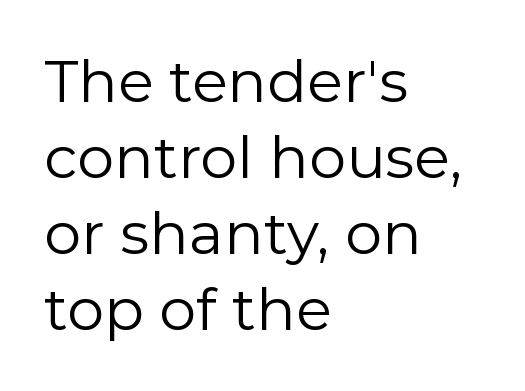
The image shows 59 px regular-weight sans-serif type, upright; set left-aligned, normal line spacing (1.29x), normal letter spacing, not underlined; low stroke contrast and a medium x-height.
